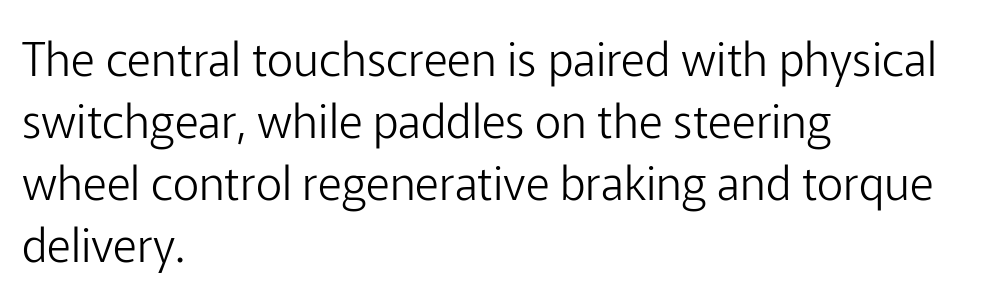
Vertically, the passage feels balanced, rows spaced as you'd expect. Each word holds together tightly as a unit, with standard inter-letter gaps. The letters carry no serifs — their stems end cleanly without finishing strokes. When letters stand straight like this, we call the style roman or upright.
